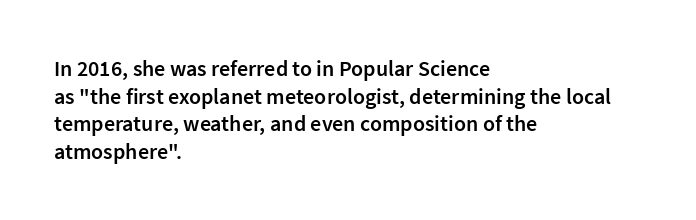
You can tell it's not italic because the verticals are truly vertical. Underlining? Definitely not there. Teacher's note: observe the even left margin — that is flush-left alignment. On the weight axis this lands at semibold, roughly 600.
